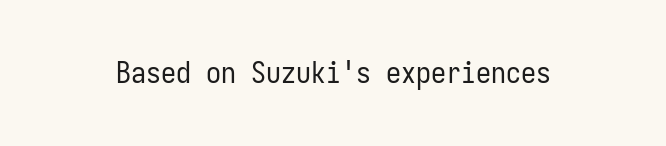
The image shows 30 px regular-weight, condensed sans-serif type, upright, monospaced; set normal letter spacing, not underlined; low stroke contrast and a medium x-height.
